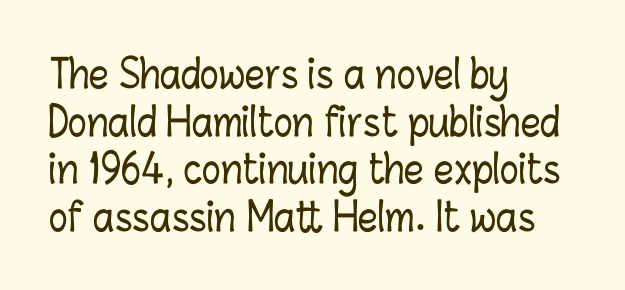
Q: Is the text italic (slanted)? A: No, it is upright.
Q: Is the text underlined? A: No.
Q: How is the paragraph aligned? A: Left-aligned.
Q: Is the spacing between letters normal or unusually wide? A: Normal.
Q: Width (condensed, normal, or wide)? A: Condensed.
Q: Stroke contrast? A: Low.
Q: x-height? A: Medium.
Q: Monospaced? A: No.
